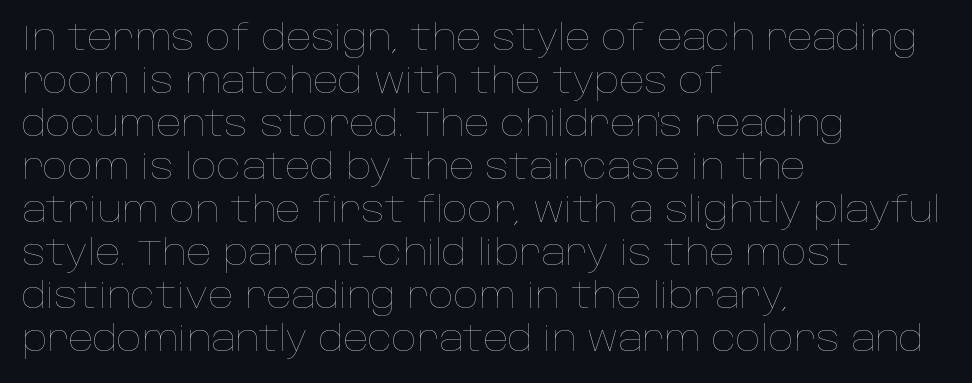
Q: Is the text bold? A: No.
Q: Is the text italic (slanted)? A: No, it is upright.
Q: Is the text underlined? A: No.
Q: How is the paragraph aligned? A: Left-aligned.
Q: Is the spacing between letters normal or unusually wide? A: Normal.
Q: Width (condensed, normal, or wide)? A: Normal.
Q: Stroke contrast? A: Low.
Q: x-height? A: Large.
Q: Monospaced? A: No.
